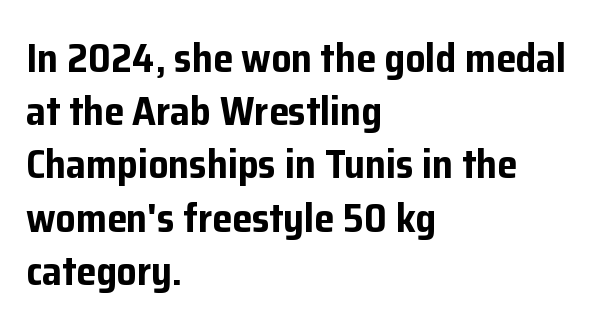
{"serif": "no", "italic": "no", "bold": "yes", "weight": "bold", "width": "normal", "stroke_contrast": "low", "x_height": "medium", "monospaced": "no", "underline": "no", "align": "left", "line_spacing": "normal", "line_spacing_ratio": 1.33, "letter_spacing": "normal", "letter_spacing_em": 0.0, "glyph_px": 40}
